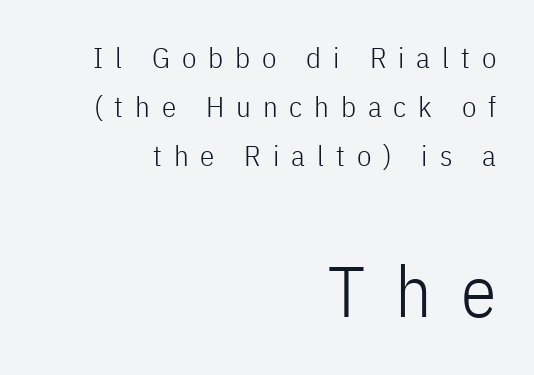
The image shows 72 px light, condensed sans-serif type, upright; set right-aligned, normal line spacing (1.69x), unusually wide letter spacing (+0.41 em), not underlined; the second (bottom) block is 2.48x larger; low stroke contrast and a medium x-height.
